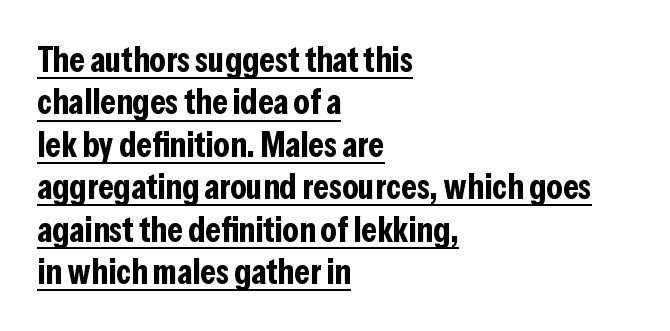
The face used here has the dense, thick strokes of a bold. The specimen includes a rule beneath the text block's lines. Think of a printed novel: that variable character pitch is what you see here. Type style note: lacks serifs.
